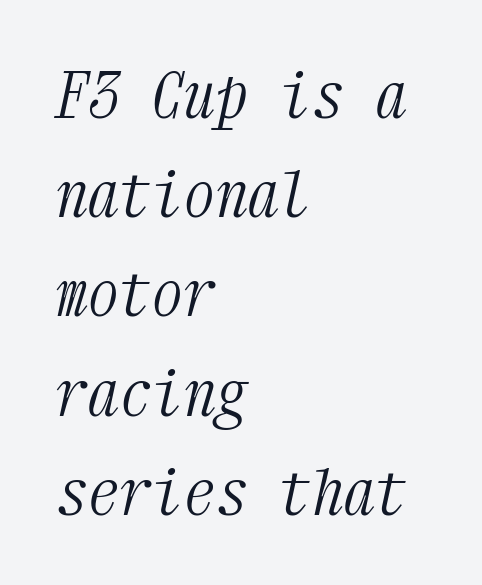
Horizontally, the lines are justified to the leading edge only. The line texture is even and compact thanks to regular tracking. Monospaced: the letters line up in strict vertical columns. Check under the words: just untouched page.
